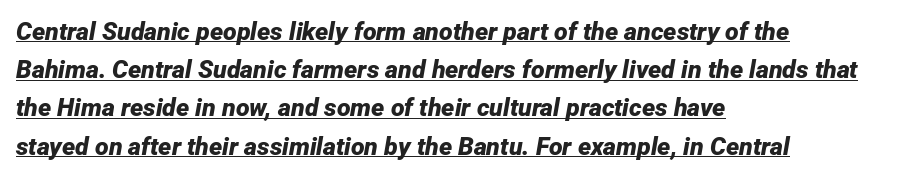
Does extra space separate the letters? No, they use regular spacing. Underlining? Definitely there. Typeset ragged right — the left edge is the straight one. Rendered with sloped, italic letterforms. Summary of vertical rhythm: regular, with standard interline spacing. A full-strength bold gives these letters their thick strokes.
